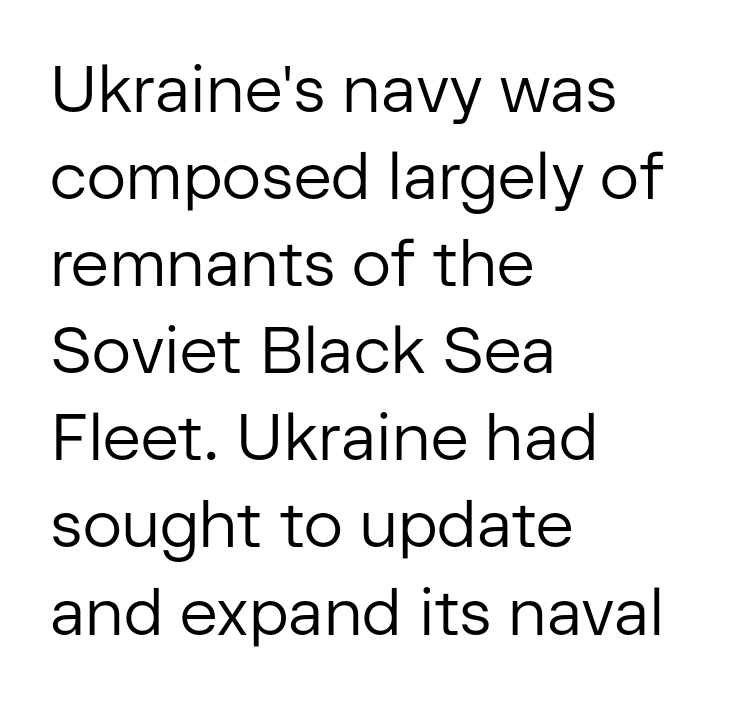
The image shows 65 px regular-weight sans-serif type, upright; set left-aligned, normal line spacing (1.34x), normal letter spacing, not underlined; low stroke contrast and a medium x-height.
